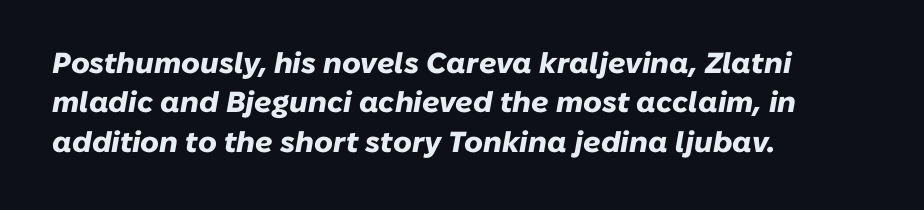
A normal amount of white space separates one row of letters from the next. Notice how thick the strokes are: this is what a full bold looks like. Nobody drew a line under any word here. The letters advance in unequal steps, a hallmark of proportional type. What stands out about the letter spacing? Nothing — it is the standard amount.
